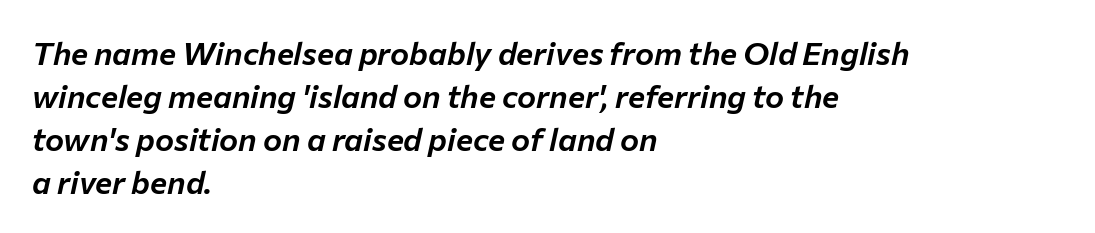
The paragraph has a hard left edge and a soft right edge. The rendering keeps characters at their native spacing. In terms of leading, this rendering sits right in the middle. You can tell it's italic because the verticals aren't actually vertical.
